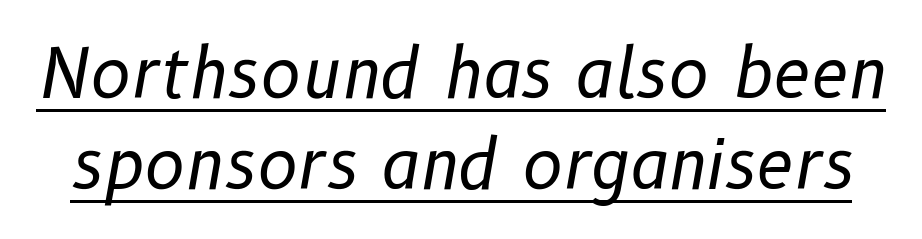
Q: Is the text bold? A: No.
Q: Is the text italic (slanted)? A: Yes, it leans right by about 10 degrees.
Q: Is the text underlined? A: Yes.
Q: Is the spacing between letters normal or unusually wide? A: Normal.
Q: Is the spacing between lines tight, normal or loose? A: Normal.
Q: Width (condensed, normal, or wide)? A: Normal.
Q: Stroke contrast? A: Low.
Q: x-height? A: Medium.
Q: Monospaced? A: No.
